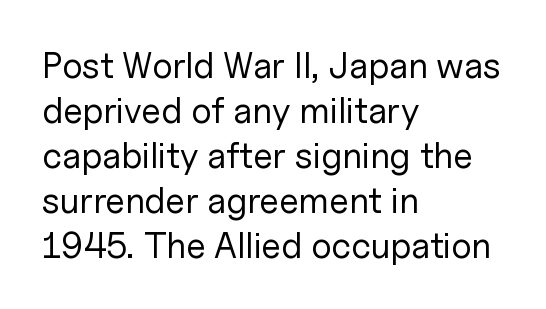
The image shows 36 px regular-weight sans-serif type, upright; set left-aligned, normal line spacing (1.25x), normal letter spacing, not underlined; low stroke contrast and a medium x-height.
